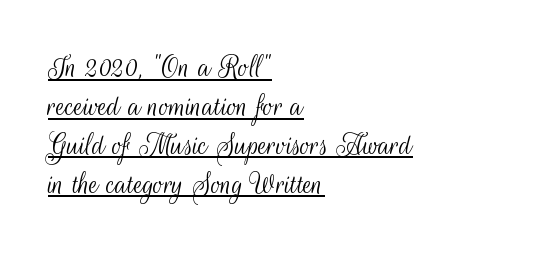
Typographically, this falls in the sans-serif category. Like a heading marked for emphasis, these lines bear an underscore. Stem width sits at or under what a default text font uses. Horizontally, the lines are justified to the leading edge only. Inter-character spacing is left at the font's built-in metrics.
